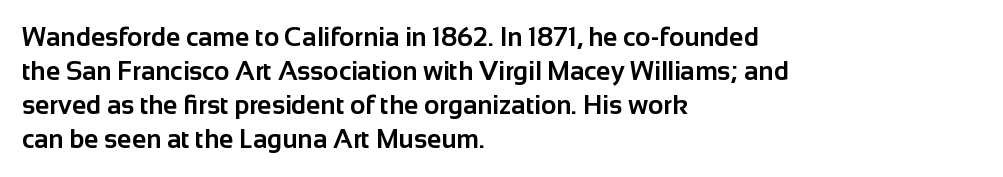
Typeset ragged right — the left edge is the straight one. Words float on clear page, feet unadorned. Vertically, the passage feels balanced, rows spaced as you'd expect. This sample uses plain, unmodified letter spacing. Summary of weight: heavy, a full bold. Characters remain perfectly vertical along every line.
